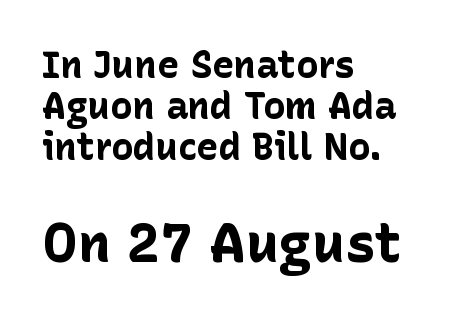
The image shows 55 px bold sans-serif type, upright; set left-aligned, tight line spacing (1.11x), normal letter spacing, not underlined; the second (bottom) block is 1.49x larger; low stroke contrast and a medium x-height.
